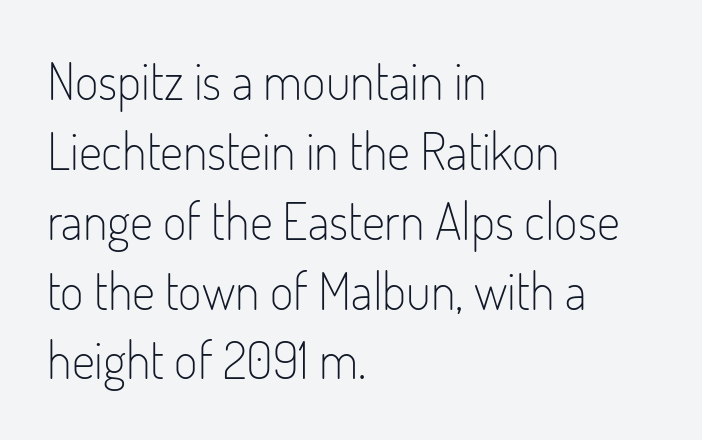
Q: Is the text bold? A: No.
Q: Is the text italic (slanted)? A: No, it is upright.
Q: Is the typeface a serif or a sans-serif typeface? A: Sans-serif.
Q: Is the text underlined? A: No.
Q: How is the paragraph aligned? A: Left-aligned.
Q: Is the spacing between letters normal or unusually wide? A: Normal.
Q: Is the spacing between lines tight, normal or loose? A: Normal.
Q: Width (condensed, normal, or wide)? A: Condensed.
Q: Stroke contrast? A: Low.
Q: x-height? A: Small.
Q: Monospaced? A: No.
